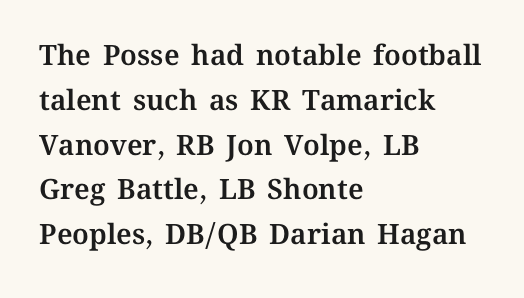
The image shows 28 px text type, upright; set left-aligned, normal line spacing (1.6x), normal letter spacing, not underlined; medium stroke contrast and a medium x-height.
